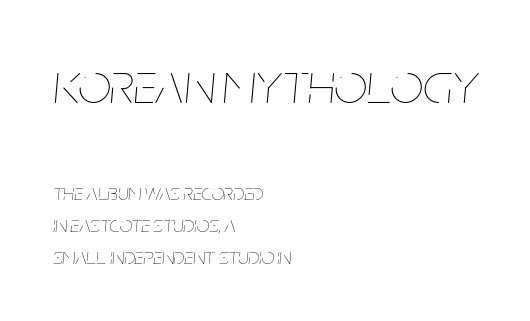
The image shows 58 px thin, condensed type, italic (leaning right); set left-aligned, normal line spacing (1.39x), normal letter spacing, not underlined; the first (top) block is 2.52x larger; low stroke contrast and a large x-height.
